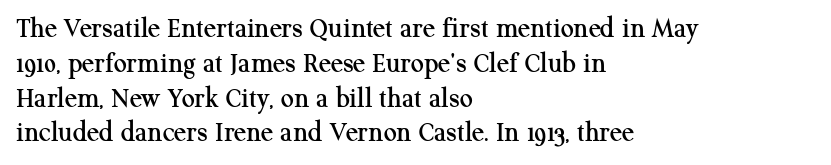
Q: Is the text italic (slanted)? A: No, it is upright.
Q: Is the typeface a serif or a sans-serif typeface? A: Serif.
Q: Is the text underlined? A: No.
Q: How is the paragraph aligned? A: Left-aligned.
Q: Is the spacing between letters normal or unusually wide? A: Normal.
Q: Width (condensed, normal, or wide)? A: Normal.
Q: Stroke contrast? A: Medium.
Q: x-height? A: Medium.
Q: Monospaced? A: No.
